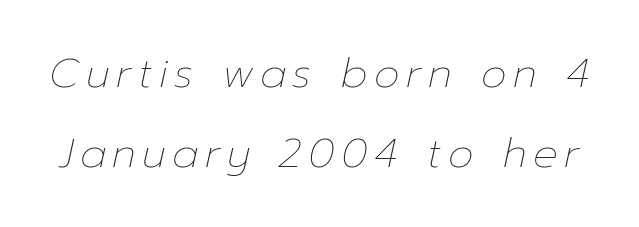
The leading is generous, giving the passage an open texture. Every character sits at an angle, as italics do. Weight class: somewhere from thin through regular. The space beneath each line is pristine and unruled. The passage shown is typed in a proportional face where columns would drift.
